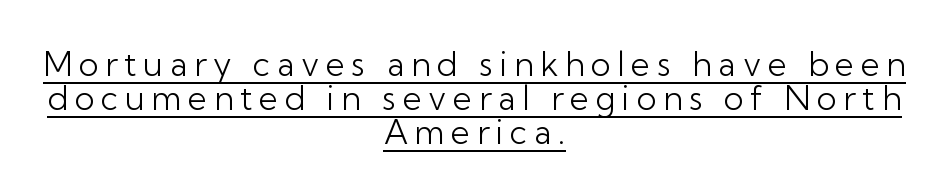
{"serif": "no", "italic": "no", "bold": "no", "weight": "light", "width": "normal", "stroke_contrast": "low", "x_height": "medium", "monospaced": "no", "underline": "yes", "align": "center", "line_spacing": "tight", "line_spacing_ratio": 1.03, "letter_spacing": "wide", "letter_spacing_em": 0.2, "glyph_px": 33}
